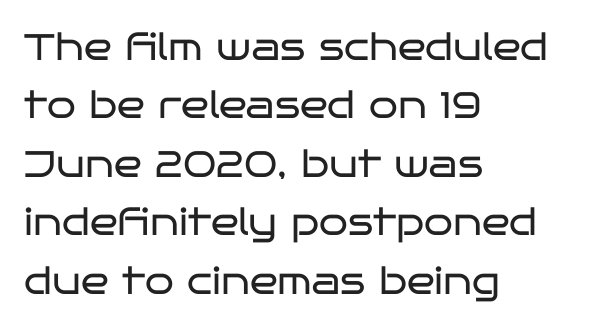
The glyphs in this specimen are sans serif. The gaps between neighbouring characters are ordinary and unremarkable. Vertical strokes here are truly vertical. Teacher's note: observe the even left margin — that is flush-left alignment. Each stroke keeps to a modest, everyday thickness or less.
